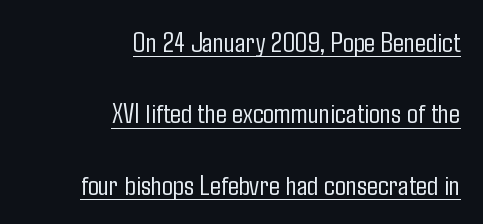
The image shows 29 px light, condensed sans-serif type, upright; set right-aligned, loose line spacing (2.46x), normal letter spacing, underlined; low stroke contrast and a medium x-height.
